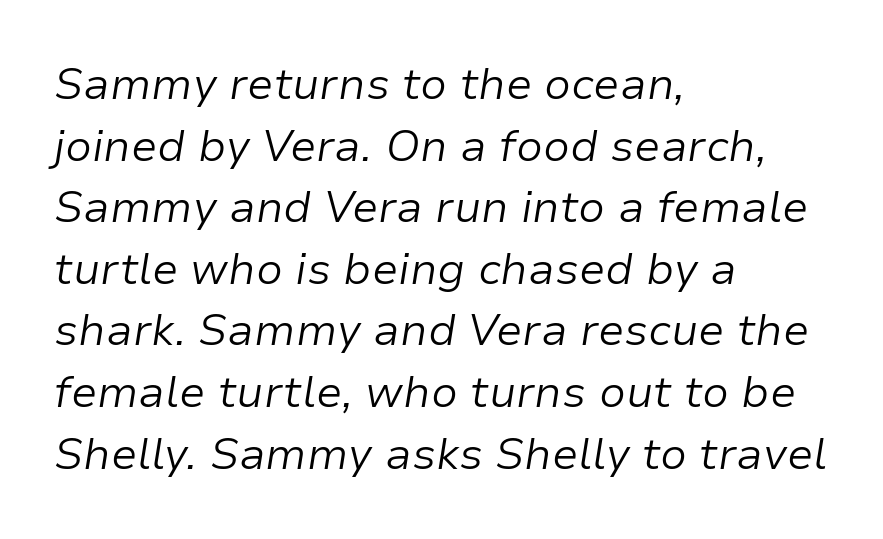
Q: Is the text bold? A: No.
Q: Is the text italic (slanted)? A: Yes, it leans right by about 9 degrees.
Q: Is the text underlined? A: No.
Q: How is the paragraph aligned? A: Left-aligned.
Q: Is the spacing between letters normal or unusually wide? A: Normal.
Q: Is the spacing between lines tight, normal or loose? A: Normal.
Q: Width (condensed, normal, or wide)? A: Normal.
Q: Stroke contrast? A: Low.
Q: x-height? A: Medium.
Q: Monospaced? A: No.
